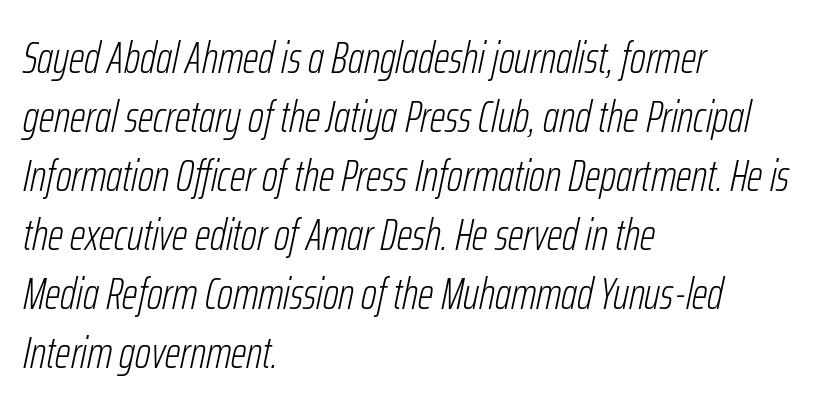
The image shows 44 px light, condensed type, italic (leaning right); set left-aligned, normal line spacing (1.34x), normal letter spacing, not underlined; low stroke contrast and a medium x-height.
